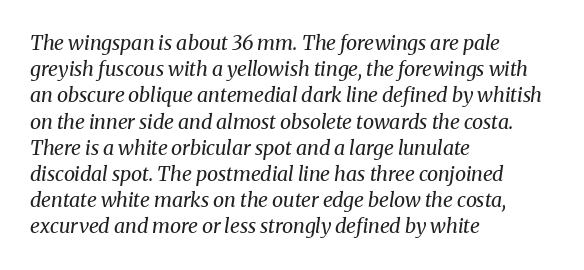
Q: Is the text bold? A: No.
Q: Is the text italic (slanted)? A: Yes, it leans right by about 8 degrees.
Q: Is the text underlined? A: No.
Q: How is the paragraph aligned? A: Left-aligned.
Q: Is the spacing between letters normal or unusually wide? A: Normal.
Q: Is the spacing between lines tight, normal or loose? A: Normal.
